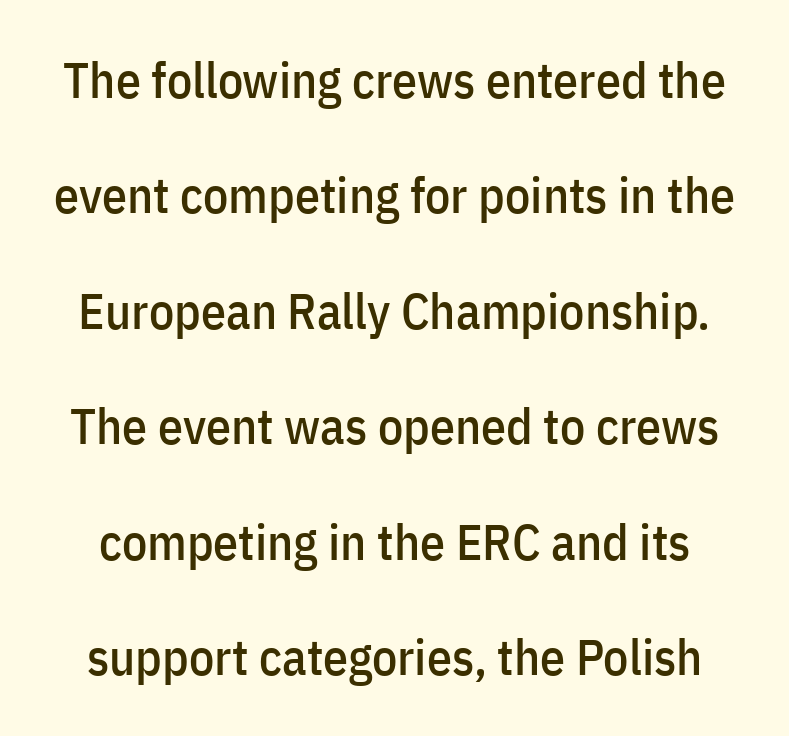
What kind of face is this? One without serifs — a sans. Looks like regular typesetting: each glyph gets only the width it needs. Words float on clear page, feet unadorned. The block of text is sparse from top to bottom, with ample space between rows. Nothing unusual about the tracking: characters are spaced as the font intends.
